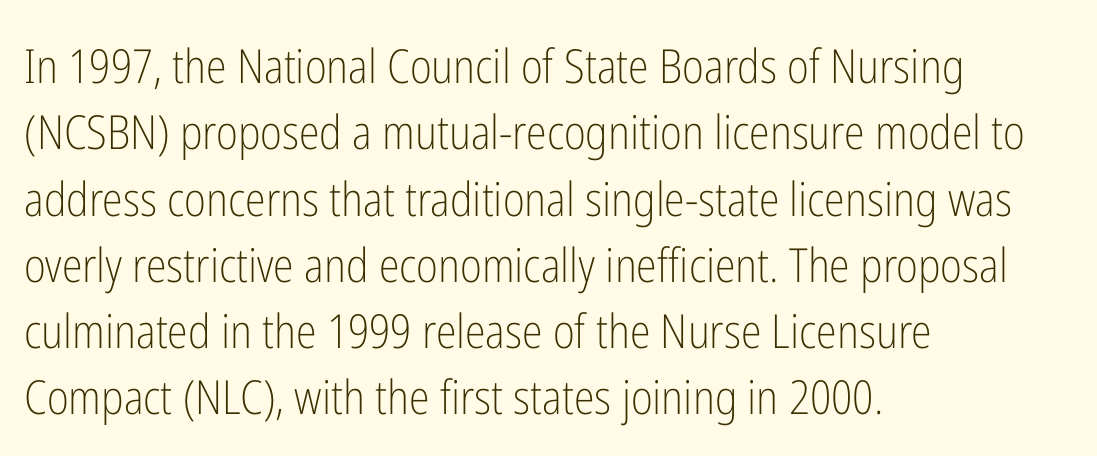
The image shows 47 px light, condensed sans-serif type, upright; set left-aligned, normal line spacing (1.41x), normal letter spacing, not underlined; low stroke contrast and a medium x-height.
